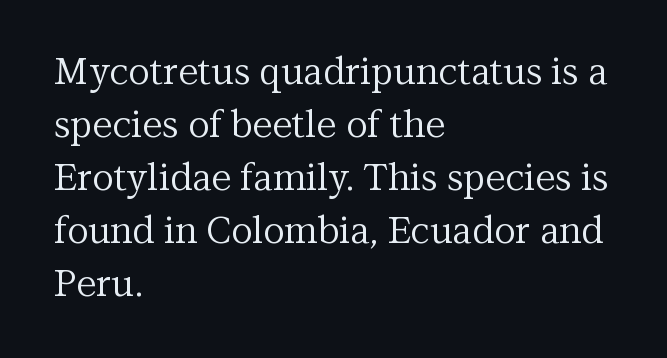
The image shows 37 px regular-weight serif type, upright; set left-aligned, normal line spacing (1.43x), normal letter spacing, not underlined; medium stroke contrast and a medium x-height.
